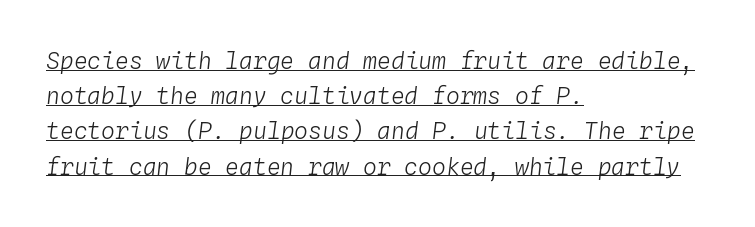
{"italic": "yes", "lean": "right", "slant_degrees": 4, "bold": "no", "underline": "yes", "align": "left", "line_spacing": "normal", "line_spacing_ratio": 1.53, "letter_spacing": "normal", "letter_spacing_em": 0.0, "glyph_px": 23}
